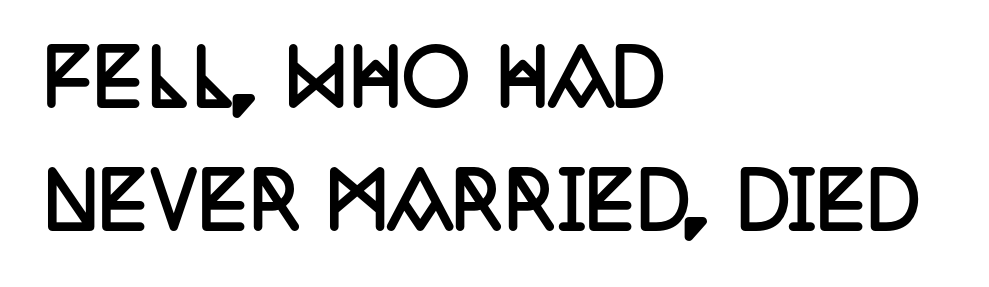
The image shows 75 px semibold, condensed serif type, upright; set left-aligned, normal line spacing (1.64x), normal letter spacing, not underlined; low stroke contrast and a large x-height.
